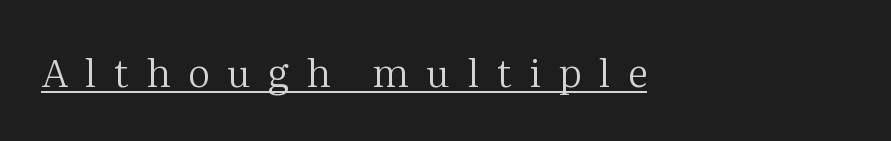
Is the type heavy? It reads as light-to-regular instead. Proportional: the letters do not fall into vertical columns. Designer's note — italics off, roman on. Short and long lines alike share a common starting point at left. Underline: present.
